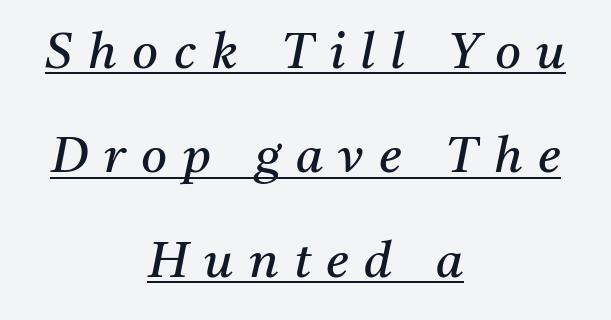
Q: Is the text bold? A: No.
Q: Is the text italic (slanted)? A: Yes, it leans right by about 11 degrees.
Q: Is the typeface a serif or a sans-serif typeface? A: Serif.
Q: Is the text underlined? A: Yes.
Q: How is the paragraph aligned? A: Centered.
Q: Is the spacing between letters normal or unusually wide? A: Unusually wide.
Q: Is the spacing between lines tight, normal or loose? A: Loose.
Q: Width (condensed, normal, or wide)? A: Normal.
Q: Stroke contrast? A: Medium.
Q: x-height? A: Medium.
Q: Monospaced? A: No.
